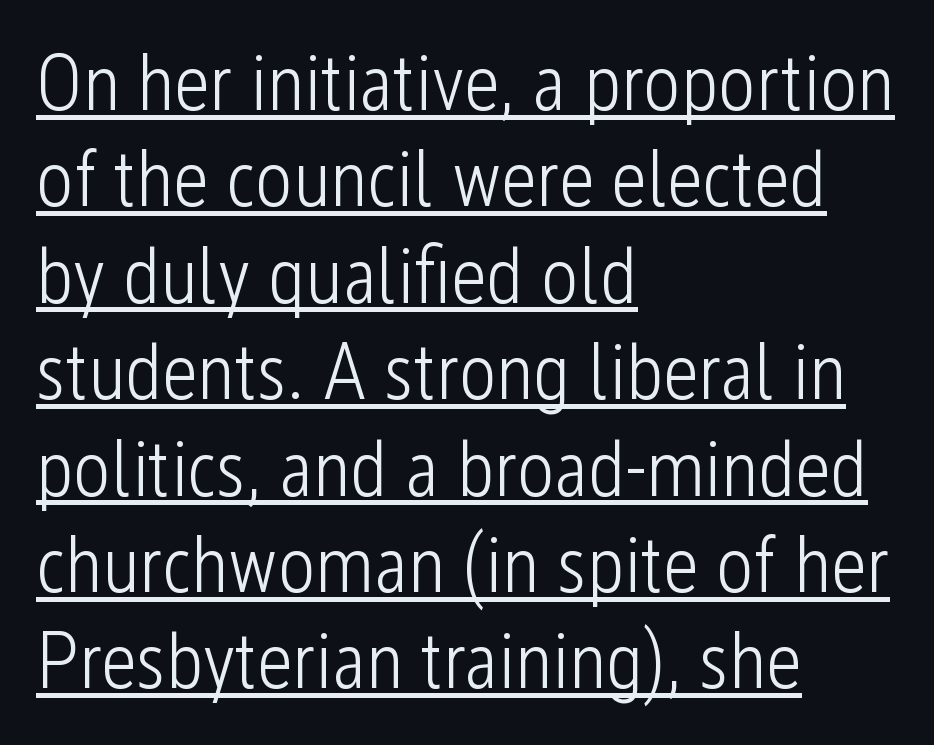
Layout note: lines flush left. Students, observe the line beneath the letters — that is underlining. Stroke terminals: plain, sans-serif. No letter is thick-stroked: the sample isn't bold. Tracking value appears to be zero — textbook default spacing.
